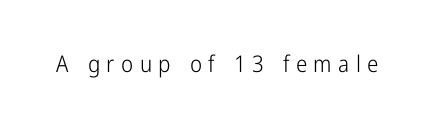
The image shows 23 px text type, upright; set unusually wide letter spacing (+0.28 em), not underlined.
